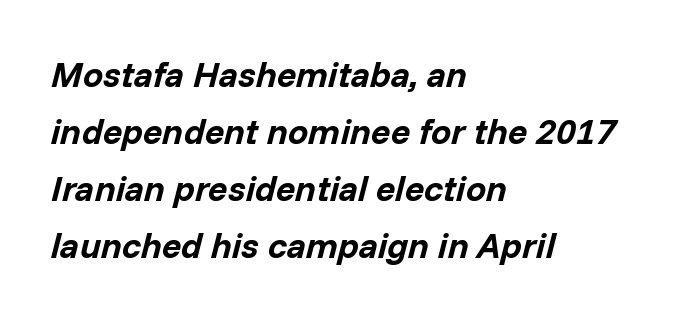
{"italic": "yes", "lean": "right", "slant_degrees": 14, "bold": "yes", "weight": "bold", "width": "normal", "stroke_contrast": "low", "x_height": "medium", "monospaced": "no", "underline": "no", "align": "left", "line_spacing": "normal", "line_spacing_ratio": 1.58, "letter_spacing": "normal", "letter_spacing_em": 0.0, "glyph_px": 36}
